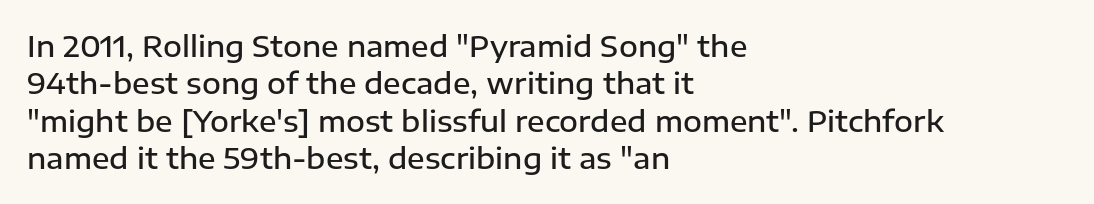
{"serif": "no", "italic": "no", "bold": "semi", "weight": "semibold", "width": "normal", "stroke_contrast": "low", "x_height": "medium", "monospaced": "no", "underline": "no", "align": "left", "line_spacing": "normal", "line_spacing_ratio": 1.29, "letter_spacing": "normal", "letter_spacing_em": 0.0, "glyph_px": 29}
